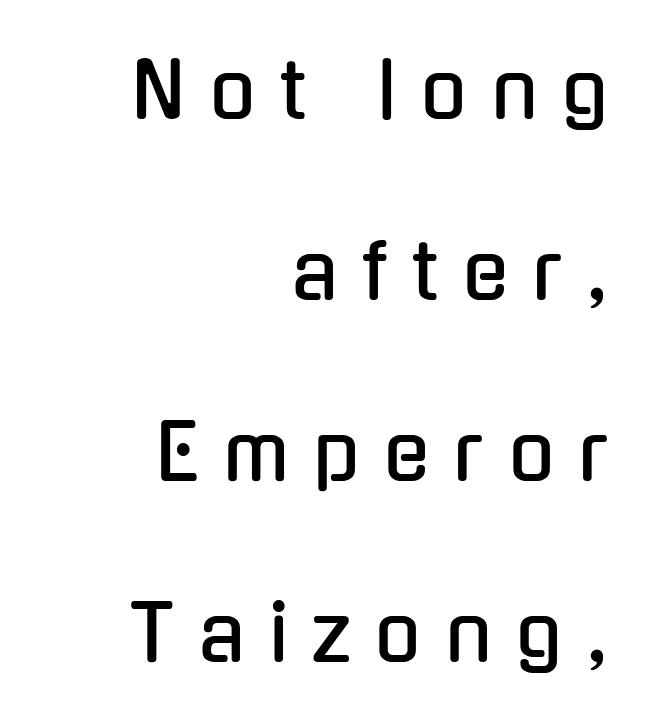
A flush-right, rag-left setting is used for this passage. The block of text is sparse from top to bottom, with ample space between rows. Each letter keeps its own natural width here, so spacing adapts to shape. Display-style spreading of the glyphs; the letterfit is very open. Letters rest on an invisible, unmarked baseline. In terms of letterform style, serifs are entirely absent.
